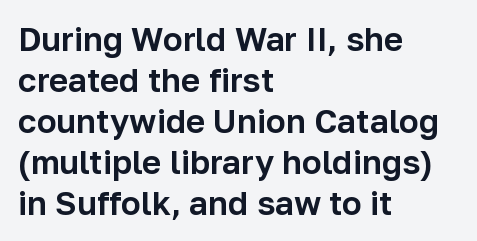
The image shows 33 px sans-serif type, upright; set left-aligned, line spacing 1.24x, normal letter spacing, not underlined; low stroke contrast and a medium x-height.
